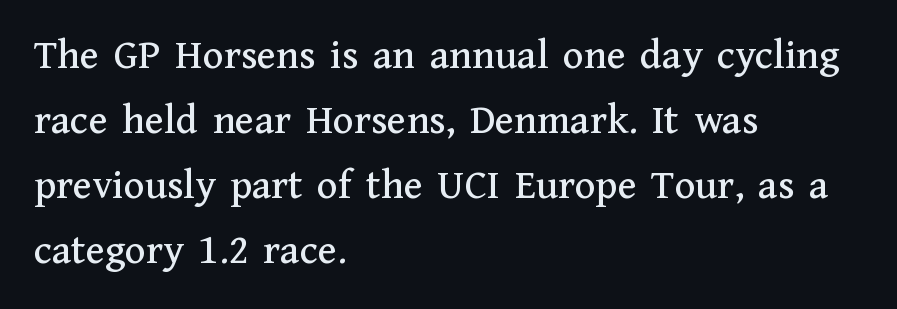
Descenders are the only things crossing below the line. Normally led — the rows are evenly, conventionally spaced. Typeset ragged right — the left edge is the straight one. The passage shown is typeset with a serif family.
